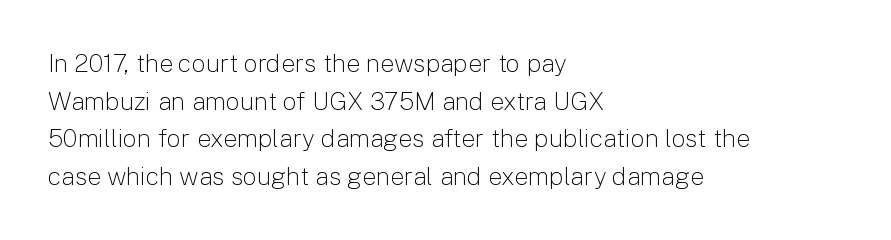
Q: Is the text bold? A: No.
Q: Is the text italic (slanted)? A: No, it is upright.
Q: Is the text underlined? A: No.
Q: How is the paragraph aligned? A: Left-aligned.
Q: Is the spacing between letters normal or unusually wide? A: Normal.
Q: Is the spacing between lines tight, normal or loose? A: Normal.
